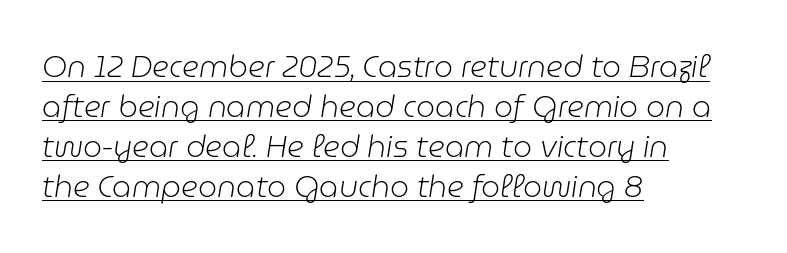
Q: Is the text bold? A: No.
Q: Is the text italic (slanted)? A: Yes, it leans right by about 9 degrees.
Q: Is the text underlined? A: Yes.
Q: How is the paragraph aligned? A: Left-aligned.
Q: Is the spacing between letters normal or unusually wide? A: Normal.
Q: Is the spacing between lines tight, normal or loose? A: Normal.
Q: Width (condensed, normal, or wide)? A: Normal.
Q: Stroke contrast? A: Low.
Q: x-height? A: Medium.
Q: Monospaced? A: No.
